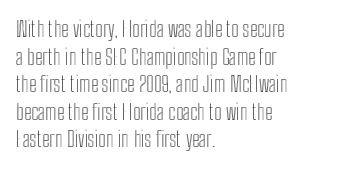
Line starts are locked; line ends wander. Leading matches the norm, producing a regular column. Characters remain perfectly vertical along every line. The area under the type is left untouched. Caption: standard tracking, unaltered.
